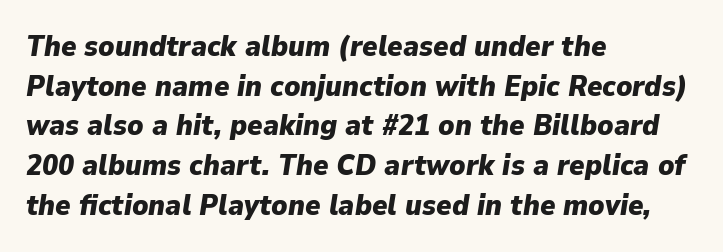
The image shows 29 px heavy type, italic (leaning right); set left-aligned, normal line spacing (1.37x), normal letter spacing, not underlined; low stroke contrast and a medium x-height.
